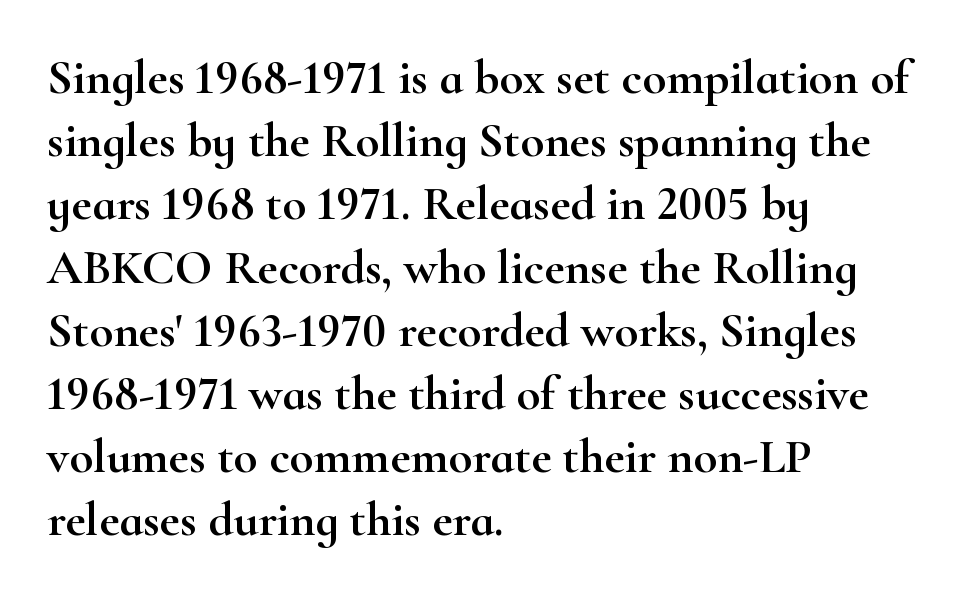
This is the regular roman posture of the typeface. These lines stack with their left ends in a neat column. Font category for this specimen: serif. This block has exactly the height ordinary leading produces. You could call the tracking neutral — neither tight nor loose. No word sits above an underline.
